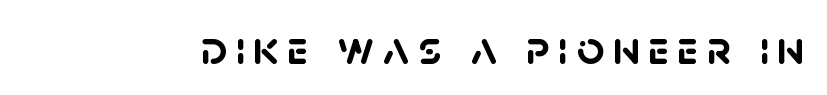
The image shows 48 px semibold sans-serif type; set not underlined; low stroke contrast and a large x-height.
